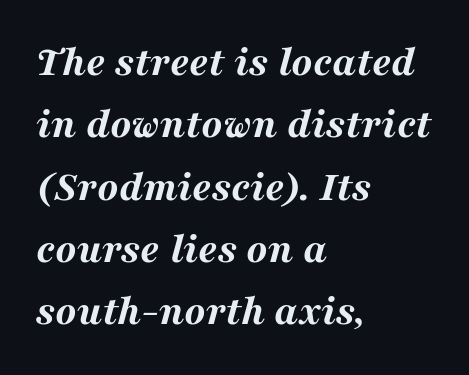
The image shows 43 px bold, wide type, italic (leaning right); set left-aligned, normal line spacing (1.45x), normal letter spacing, not underlined; medium stroke contrast and a medium x-height.
